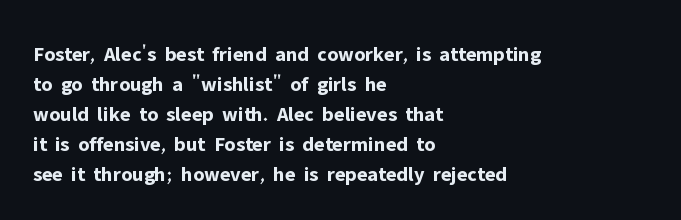
Q: Is the text bold? A: Yes.
Q: Is the text italic (slanted)? A: No, it is upright.
Q: Is the text underlined? A: No.
Q: How is the paragraph aligned? A: Left-aligned.
Q: Is the spacing between letters normal or unusually wide? A: Normal.
Q: Is the spacing between lines tight, normal or loose? A: Normal.
